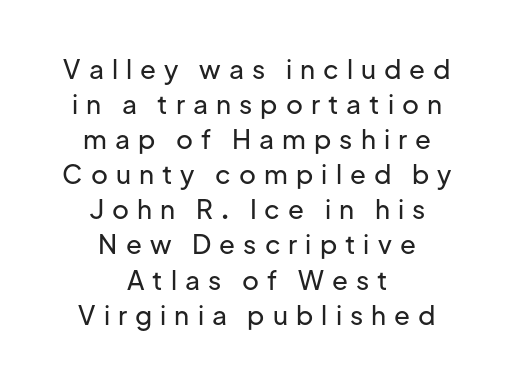
Q: Is the text italic (slanted)? A: No, it is upright.
Q: Is the text underlined? A: No.
Q: How is the paragraph aligned? A: Centered.
Q: Is the spacing between letters normal or unusually wide? A: Unusually wide.
Q: Is the spacing between lines tight, normal or loose? A: Normal.
